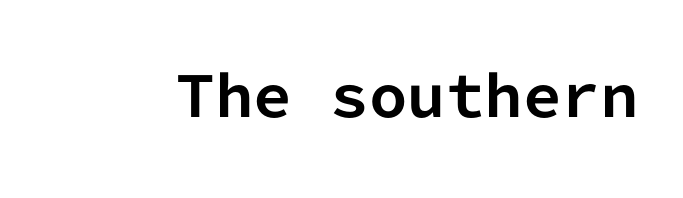
The image shows 55 px bold sans-serif type, upright, monospaced; set normal letter spacing, not underlined; low stroke contrast and a medium x-height.
